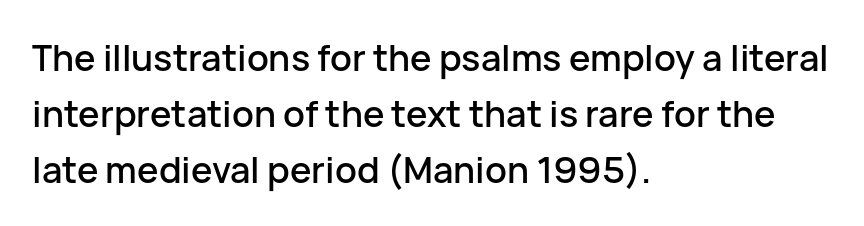
Q: Is the text italic (slanted)? A: No, it is upright.
Q: Is the typeface a serif or a sans-serif typeface? A: Sans-serif.
Q: Is the text underlined? A: No.
Q: How is the paragraph aligned? A: Left-aligned.
Q: Is the spacing between letters normal or unusually wide? A: Normal.
Q: Is the spacing between lines tight, normal or loose? A: Normal.
Q: Width (condensed, normal, or wide)? A: Normal.
Q: Stroke contrast? A: Low.
Q: x-height? A: Medium.
Q: Monospaced? A: No.
